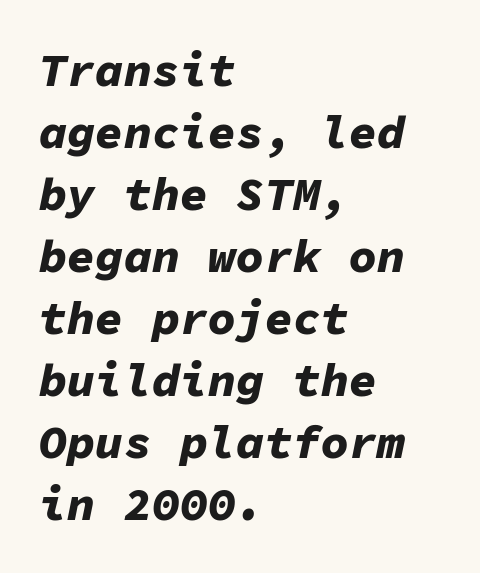
Leading: standard. Nobody drew a line under any word here. The passage shown has conventional tracking throughout. The axis of the letterforms is tilted away from vertical. As a designer I'd log this as weight 700, bold.
